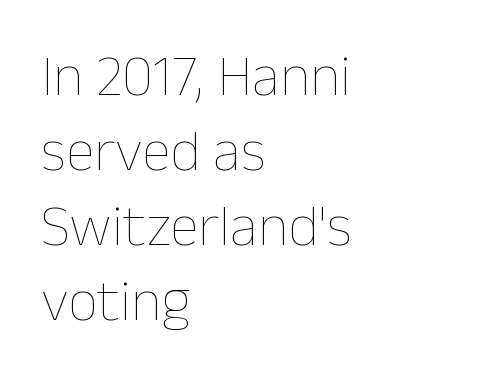
The image shows 59 px thin type, upright; set left-aligned, normal line spacing (1.27x), normal letter spacing, not underlined; low stroke contrast and a medium x-height.
